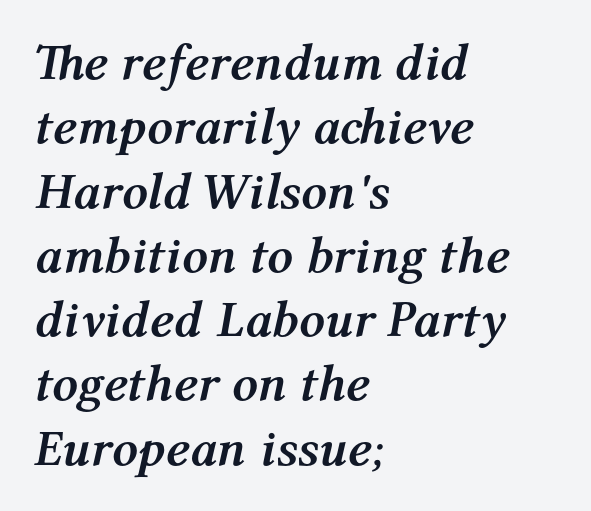
The image shows 51 px semibold type, italic (leaning right); set left-aligned, normal line spacing (1.26x), normal letter spacing, not underlined; medium stroke contrast and a medium x-height.
